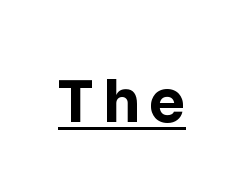
{"serif": "no", "italic": "no", "bold": "yes", "weight": "bold", "width": "normal", "stroke_contrast": "low", "x_height": "medium", "monospaced": "no", "underline": "yes", "glyph_px": 58}
